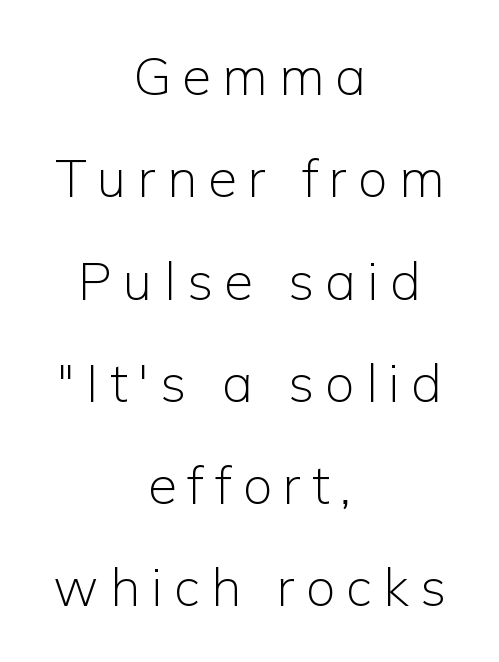
A student would call this center alignment; a typographer would say set centered. This sample trades compactness for vertical openness between lines. Inter-character spacing is expanded well beyond the font's built-in metrics. The rendering uses natural spacing where letterforms have individual widths.
